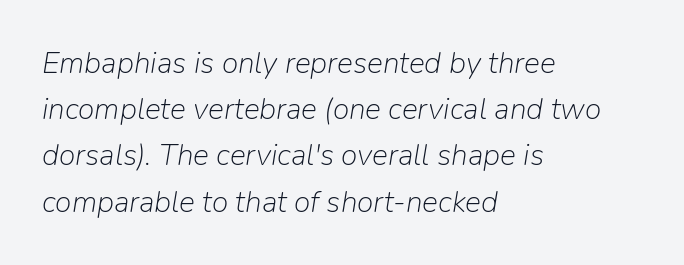
The font sits on the lighter half of the weight spectrum, regular included. You could not count columns in this text — the font is proportionally spaced. A normal amount of white space separates one row of letters from the next. Line beginnings align vertically; line endings do not. Compared with ordinary roman type, these characters are visibly tilted. A typesetter would call this zero additional tracking.
